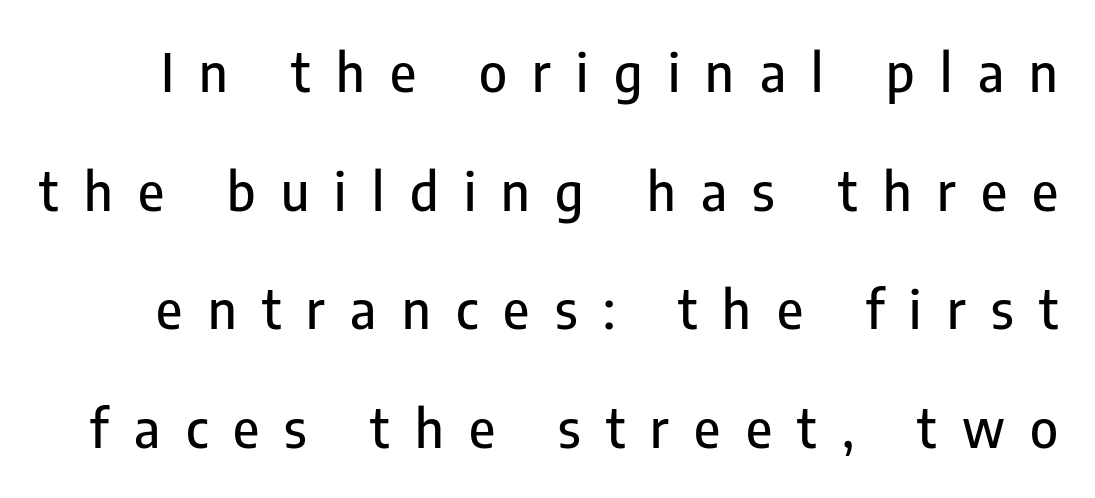
Q: Is the text italic (slanted)? A: No, it is upright.
Q: Is the typeface a serif or a sans-serif typeface? A: Sans-serif.
Q: Is the text underlined? A: No.
Q: Is the spacing between letters normal or unusually wide? A: Unusually wide.
Q: Is the spacing between lines tight, normal or loose? A: Loose.
Q: Width (condensed, normal, or wide)? A: Condensed.
Q: Stroke contrast? A: Low.
Q: x-height? A: Medium.
Q: Monospaced? A: No.
